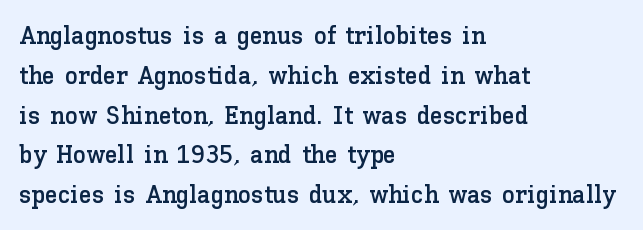
Q: Is the text italic (slanted)? A: No, it is upright.
Q: Is the text underlined? A: No.
Q: How is the paragraph aligned? A: Left-aligned.
Q: Is the spacing between letters normal or unusually wide? A: Normal.
Q: Is the spacing between lines tight, normal or loose? A: Normal.
